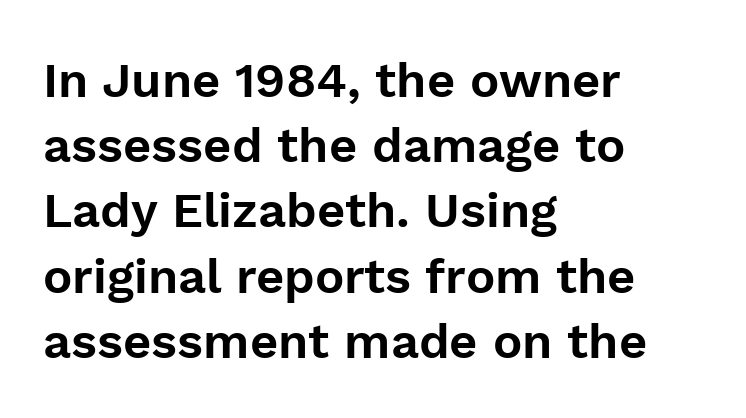
The image shows 49 px sans-serif type, upright; set left-aligned, normal line spacing (1.33x), normal letter spacing, not underlined; low stroke contrast and a medium x-height.
